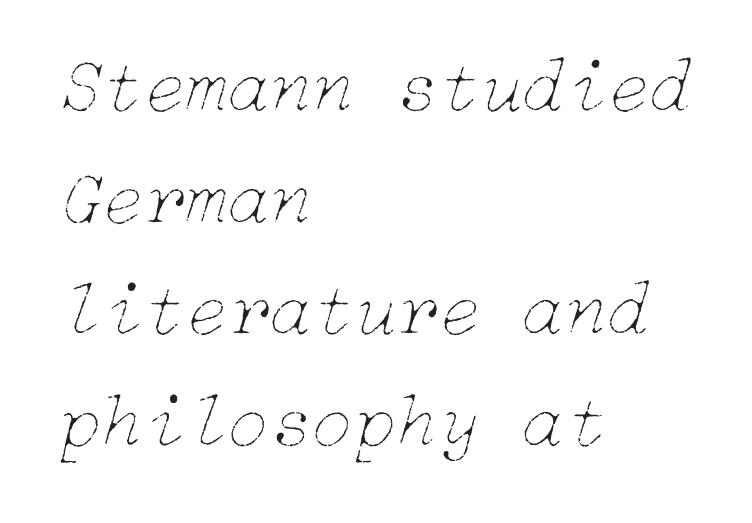
The image shows 77 px thin type, italic (leaning right); set left-aligned, normal line spacing (1.45x), normal letter spacing, not underlined; low stroke contrast and a medium x-height.
